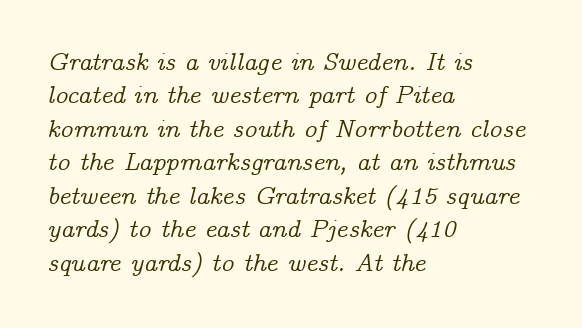
The paragraph shown leans on its left margin. No word sits above an underline. The font's italic variant was chosen for this text. Does the leading feel generous? No, just average. Words appear dense and cohesive because spacing is normal.
